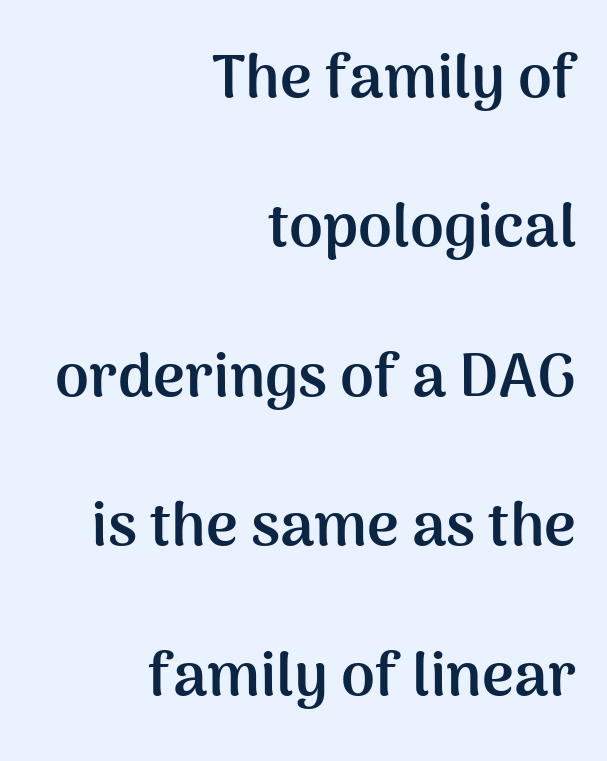
Q: Is the text bold? A: Yes.
Q: Is the text italic (slanted)? A: No, it is upright.
Q: Is the typeface a serif or a sans-serif typeface? A: Sans-serif.
Q: Is the text underlined? A: No.
Q: How is the paragraph aligned? A: Right-aligned.
Q: Is the spacing between letters normal or unusually wide? A: Normal.
Q: Is the spacing between lines tight, normal or loose? A: Loose.
Q: Width (condensed, normal, or wide)? A: Normal.
Q: Stroke contrast? A: Medium.
Q: x-height? A: Medium.
Q: Monospaced? A: No.
